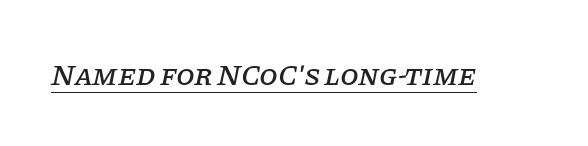
The image shows 30 px serif type, italic (leaning right); set normal letter spacing, underlined; low stroke contrast and a large x-height.
